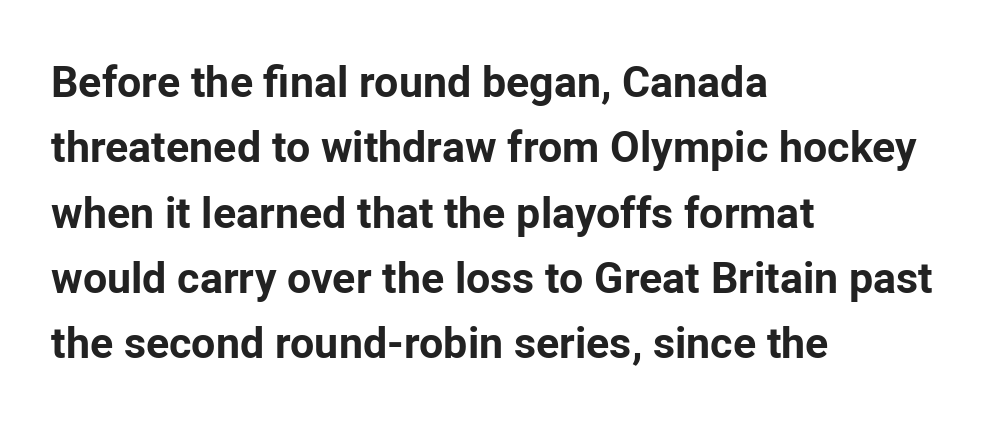
The passage shown has conventional tracking throughout. As a designer I'd log this as weight 700, bold. In terms of leading, this rendering sits right in the middle. What kind of face is this? One without serifs — a sans.
